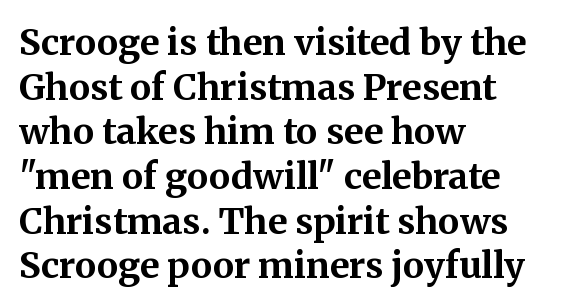
The image shows 36 px bold serif type, upright; set left-aligned, line spacing 1.24x, normal letter spacing, not underlined; medium stroke contrast and a medium x-height.
